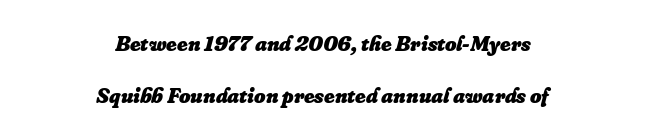
Q: Is the text bold? A: Yes.
Q: Is the text italic (slanted)? A: Yes, it leans right by about 16 degrees.
Q: Is the text underlined? A: No.
Q: How is the paragraph aligned? A: Centered.
Q: Is the spacing between letters normal or unusually wide? A: Normal.
Q: Is the spacing between lines tight, normal or loose? A: Loose.
